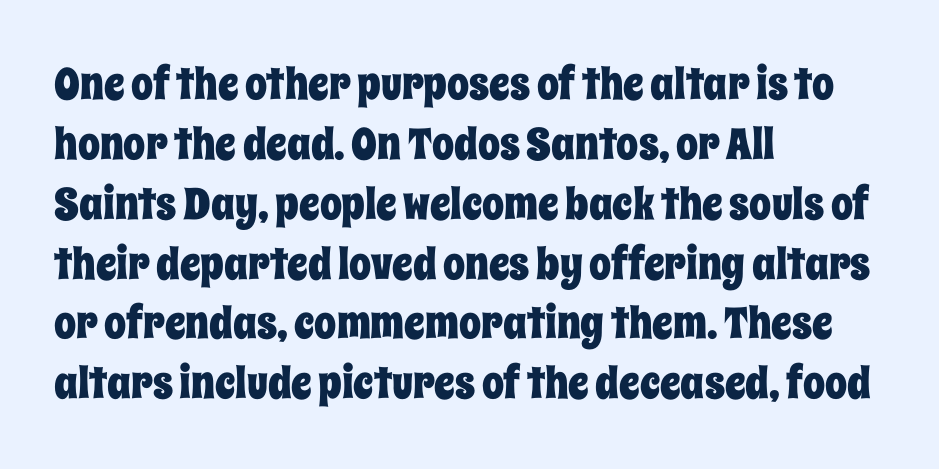
{"italic": "no", "width": "condensed", "stroke_contrast": "low", "x_height": "large", "monospaced": "no", "underline": "no", "align": "left", "line_spacing": "normal", "line_spacing_ratio": 1.36, "letter_spacing": "normal", "letter_spacing_em": 0.0, "glyph_px": 44}
